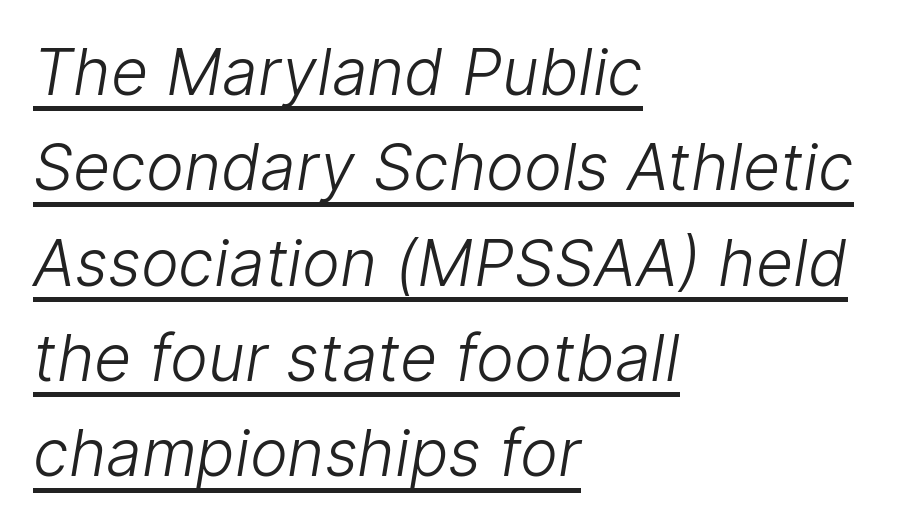
The image shows 64 px light sans-serif type; set left-aligned, normal line spacing (1.49x), normal letter spacing, underlined; low stroke contrast and a medium x-height.
